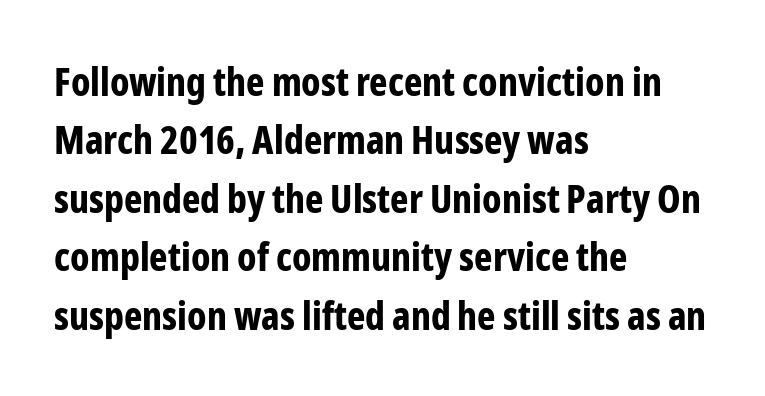
{"serif": "no", "italic": "no", "bold": "yes", "weight": "bold", "width": "condensed", "stroke_contrast": "low", "x_height": "medium", "monospaced": "no", "underline": "no", "align": "left", "line_spacing": "normal", "line_spacing_ratio": 1.5, "letter_spacing": "normal", "letter_spacing_em": 0.0, "glyph_px": 39}
